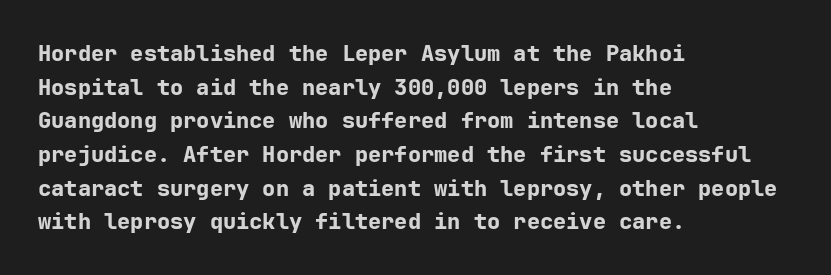
The image shows 22 px bold type, upright; set left-aligned, normal line spacing (1.53x), normal letter spacing, not underlined.
